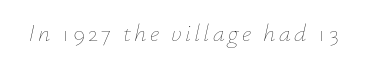
The typeface has the unassuming heft of standard copy or less. It's the slanting kind of type. Descenders hang freely into open space.
